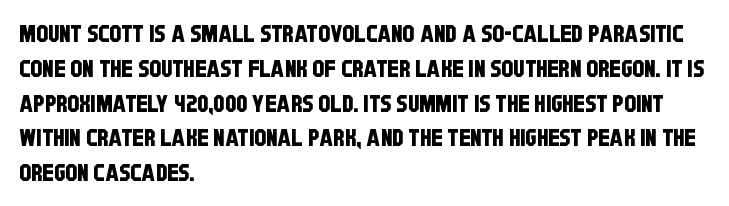
{"underline": "no", "align": "left", "line_spacing": "normal", "line_spacing_ratio": 1.45, "letter_spacing": "normal", "letter_spacing_em": 0.0, "glyph_px": 24}
